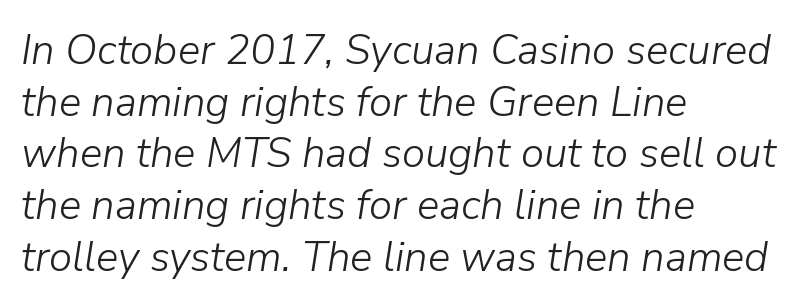
The image shows 42 px light type, italic (leaning right); set left-aligned, line spacing 1.23x, normal letter spacing, not underlined; low stroke contrast and a medium x-height.
